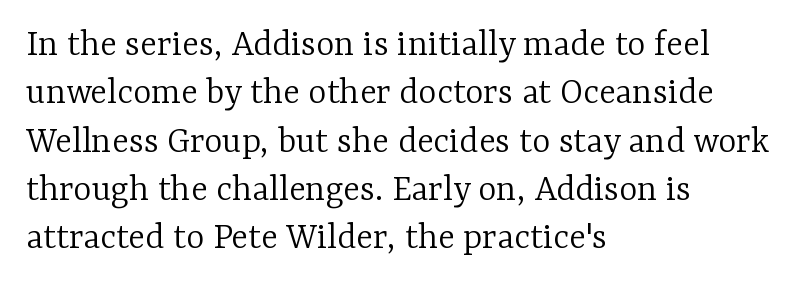
The image shows 39 px light serif type, upright; set left-aligned, line spacing 1.24x, normal letter spacing, not underlined; low stroke contrast and a medium x-height.
